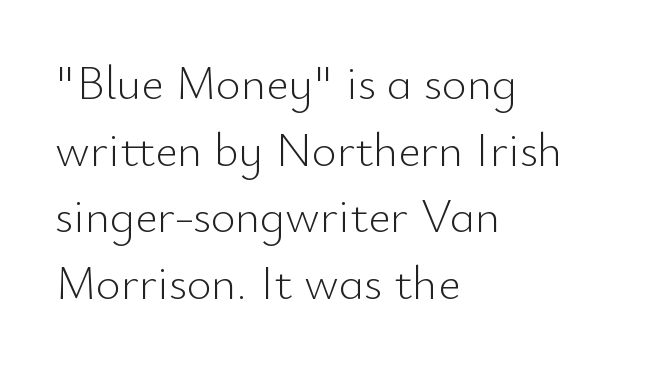
Q: Is the text bold? A: No.
Q: Is the text italic (slanted)? A: No, it is upright.
Q: Is the typeface a serif or a sans-serif typeface? A: Sans-serif.
Q: Is the text underlined? A: No.
Q: How is the paragraph aligned? A: Left-aligned.
Q: Is the spacing between letters normal or unusually wide? A: Normal.
Q: Is the spacing between lines tight, normal or loose? A: Normal.
Q: Width (condensed, normal, or wide)? A: Normal.
Q: Stroke contrast? A: Low.
Q: x-height? A: Small.
Q: Monospaced? A: No.
